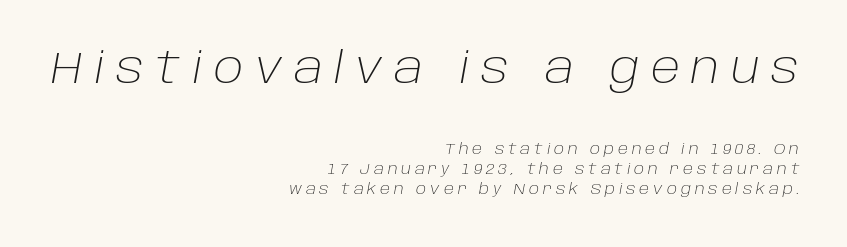
The image shows 44 px light type, italic (leaning right); set right-aligned, normal line spacing (1.34x), unusually wide letter spacing (+0.26 em), not underlined; the first (top) block is 2.93x larger; low stroke contrast and a large x-height.
